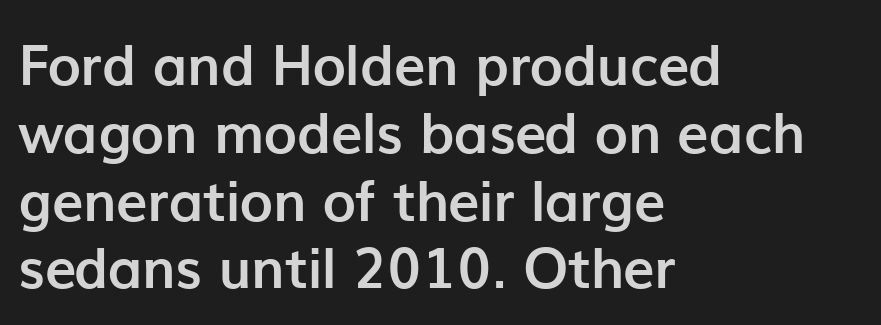
Q: Is the text bold? A: Yes.
Q: Is the text italic (slanted)? A: No, it is upright.
Q: Is the typeface a serif or a sans-serif typeface? A: Sans-serif.
Q: Is the text underlined? A: No.
Q: How is the paragraph aligned? A: Left-aligned.
Q: Is the spacing between letters normal or unusually wide? A: Normal.
Q: Width (condensed, normal, or wide)? A: Normal.
Q: Stroke contrast? A: Low.
Q: x-height? A: Medium.
Q: Monospaced? A: No.
